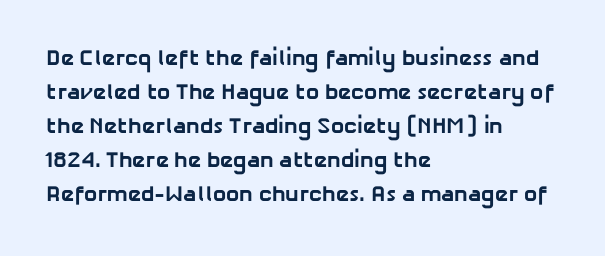
A student would call this left alignment; a typographer would say flush left, rag right. No extra tracking has been applied to these lines. The strip under each line holds only bare page. Notice how descenders clear the ascenders below comfortably — that's standard leading. As a designer I'd log this as weight 700, bold.
